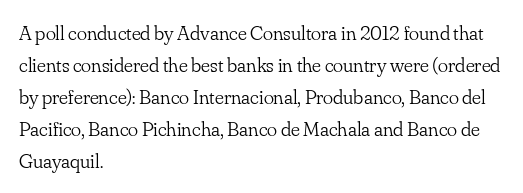
Vertical strokes here are truly vertical. The paragraph has a hard left edge and a soft right edge. The rendering uses a moderate line-height, typical for paragraphs. The cut favours lightness, reaching ordinary text weight at its darkest.
